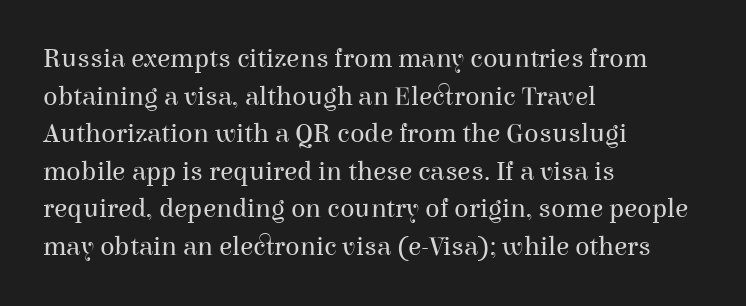
Q: Is the text bold? A: No.
Q: Is the text italic (slanted)? A: No, it is upright.
Q: Is the text underlined? A: No.
Q: How is the paragraph aligned? A: Left-aligned.
Q: Is the spacing between letters normal or unusually wide? A: Normal.
Q: Is the spacing between lines tight, normal or loose? A: Normal.
